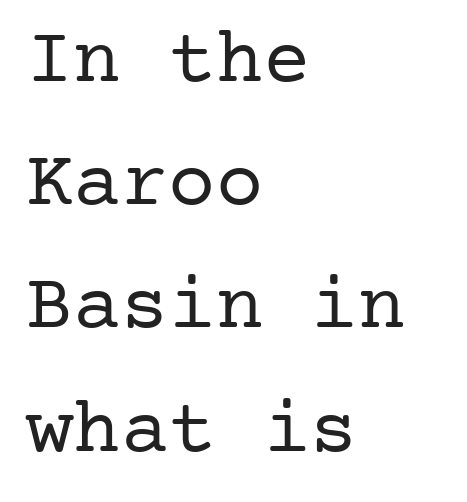
Q: Is the text bold? A: No.
Q: Is the text italic (slanted)? A: No, it is upright.
Q: Is the typeface a serif or a sans-serif typeface? A: Serif.
Q: Is the text underlined? A: No.
Q: How is the paragraph aligned? A: Left-aligned.
Q: Is the spacing between letters normal or unusually wide? A: Normal.
Q: Is the spacing between lines tight, normal or loose? A: Normal.
Q: Width (condensed, normal, or wide)? A: Normal.
Q: Stroke contrast? A: Low.
Q: x-height? A: Medium.
